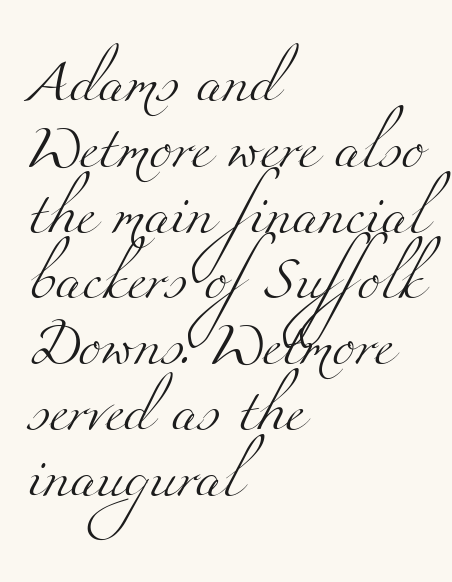
Q: Is the text bold? A: No.
Q: Is the text underlined? A: No.
Q: How is the paragraph aligned? A: Left-aligned.
Q: Is the spacing between letters normal or unusually wide? A: Normal.
Q: Is the spacing between lines tight, normal or loose? A: Normal.
Q: Width (condensed, normal, or wide)? A: Wide.
Q: Stroke contrast? A: Medium.
Q: x-height? A: Small.
Q: Monospaced? A: No.
